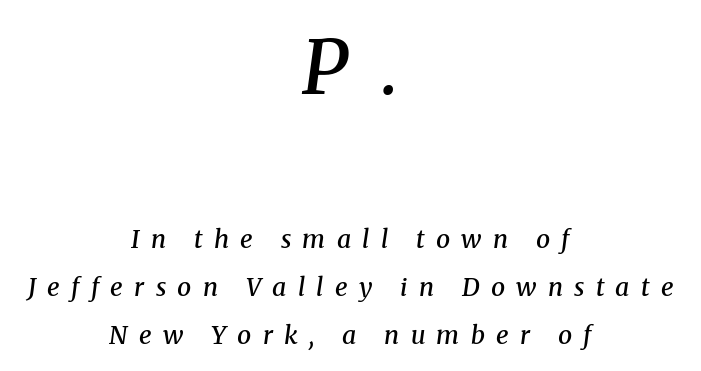
Q: Is the text bold? A: Semi-bold.
Q: Is the text italic (slanted)? A: Yes, it leans right by about 8 degrees.
Q: Is the typeface a serif or a sans-serif typeface? A: Serif.
Q: Is the text underlined? A: No.
Q: How is the paragraph aligned? A: Centered.
Q: Is the spacing between letters normal or unusually wide? A: Unusually wide.
Q: Is the spacing between lines tight, normal or loose? A: Loose.
Q: Which block of text is set in a larger size, the first (top) or the second (bottom)? A: The first (top) one.
Q: Width (condensed, normal, or wide)? A: Normal.
Q: Stroke contrast? A: Medium.
Q: x-height? A: Medium.
Q: Monospaced? A: No.
